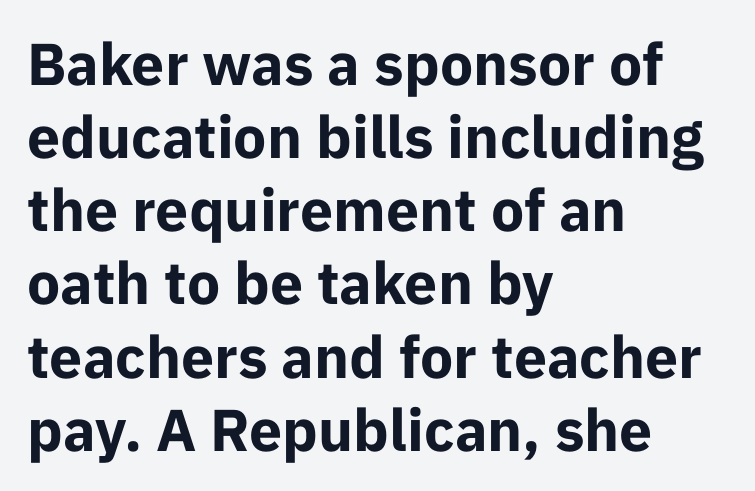
The image shows 59 px bold sans-serif type, upright; set left-aligned, line spacing 1.24x, normal letter spacing, not underlined; low stroke contrast and a medium x-height.
